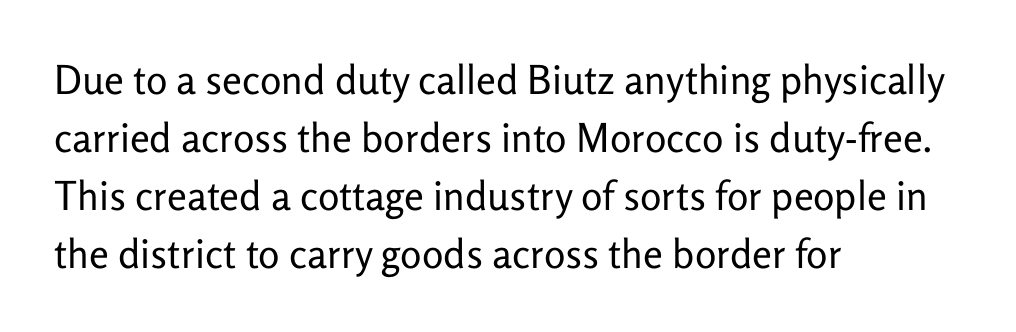
The compositor pushed each line to the left boundary. Character widths vary here, with narrow letters taking less room than wide ones. Designer's note — italics off, roman on. Each letter's strokes conclude bluntly, with no projecting serifs. The characters are drawn with everyday or finer stroke widths.
